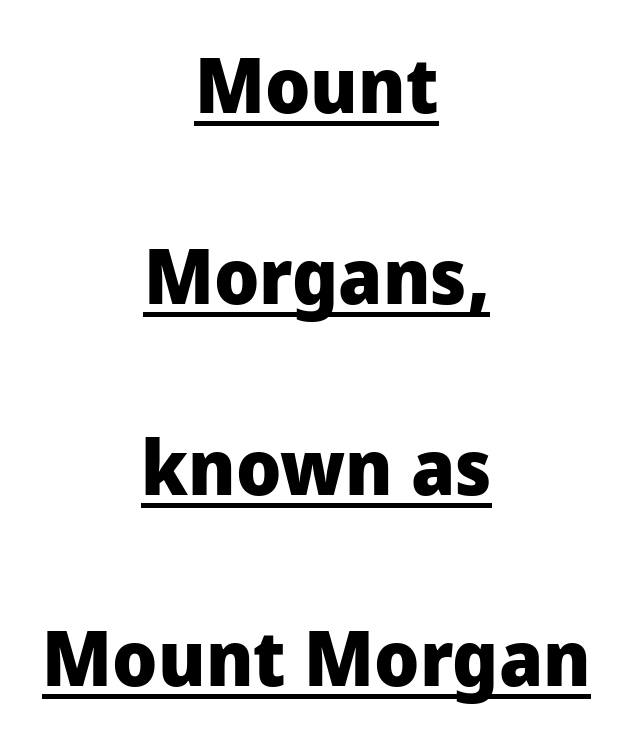
{"serif": "no", "italic": "no", "bold": "yes", "weight": "heavy", "width": "normal", "stroke_contrast": "low", "x_height": "medium", "monospaced": "no", "underline": "yes", "align": "center", "line_spacing": "loose", "line_spacing_ratio": 2.48, "letter_spacing": "normal", "letter_spacing_em": 0.0, "glyph_px": 77}
